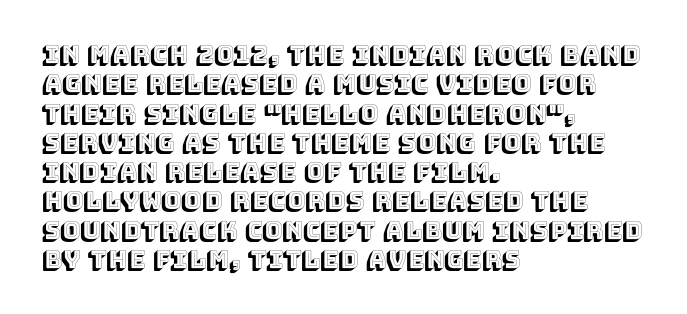
{"italic": "no", "underline": "no", "align": "left", "line_spacing_ratio": 1.22, "letter_spacing": "normal", "letter_spacing_em": 0.0, "glyph_px": 24}
